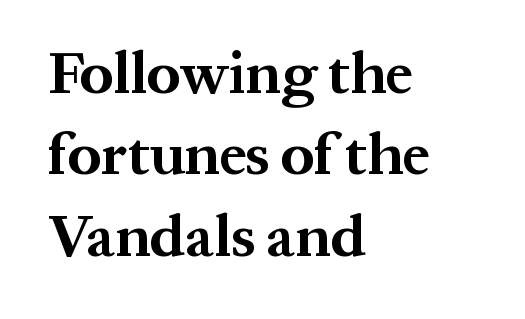
The image shows 59 px bold serif type, upright; set left-aligned, normal line spacing (1.38x), normal letter spacing, not underlined; medium stroke contrast and a medium x-height.
